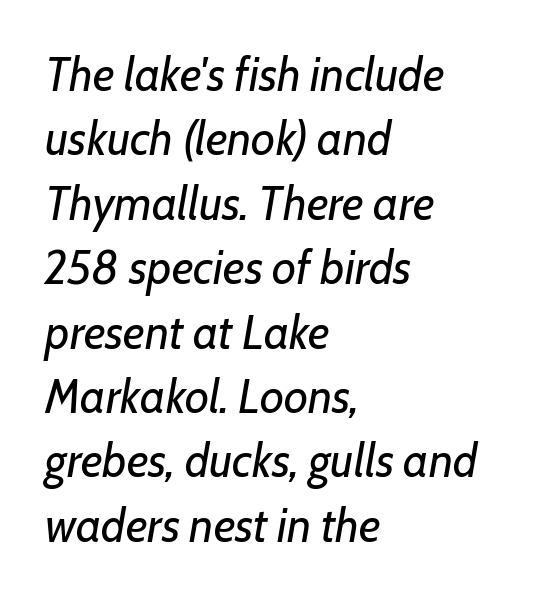
The image shows 47 px regular-weight type, italic (leaning right); set left-aligned, normal line spacing (1.37x), normal letter spacing, not underlined; low stroke contrast and a medium x-height.
